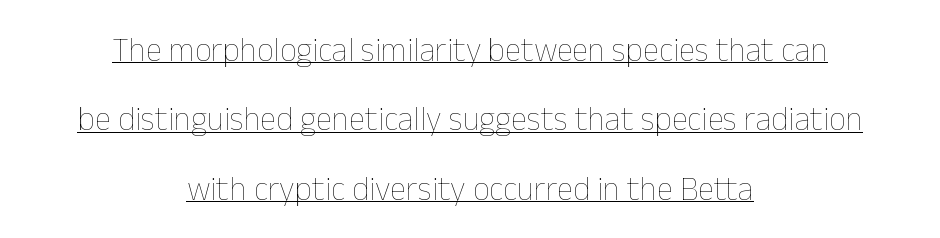
The image shows 33 px thin type, upright; set centered, loose line spacing (2.1x), normal letter spacing, underlined; low stroke contrast and a medium x-height.
